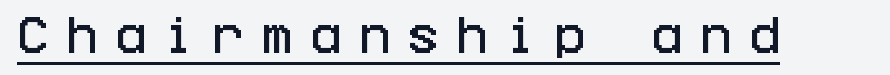
Q: Is the text italic (slanted)? A: No, it is upright.
Q: Is the typeface a serif or a sans-serif typeface? A: Sans-serif.
Q: Is the text underlined? A: Yes.
Q: Is the spacing between letters normal or unusually wide? A: Unusually wide.
Q: Width (condensed, normal, or wide)? A: Condensed.
Q: Stroke contrast? A: Low.
Q: x-height? A: Large.
